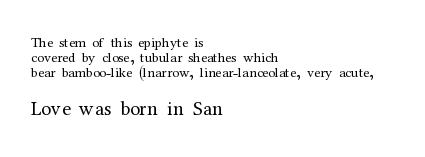
Interline gaps are noticeably narrow in this sample. Which chunk is bigger? The second one — the bottom block dwarfs the top. The face looks like a standard text weight, possibly lighter. Quick note: underline off. The line texture is even and compact thanks to regular tracking.
